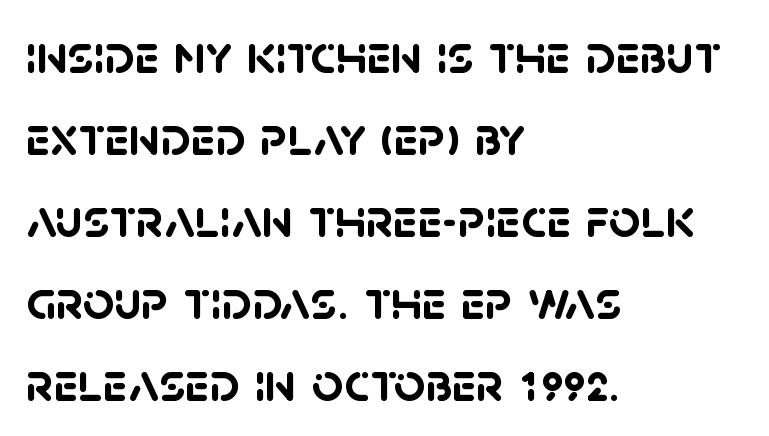
Is the block centered? No — it sits flush against the left margin. These lines are rendered in a variable-pitch font. Set as a true bold cut, around the 700 mark. Letters rest on an invisible, unmarked baseline.
